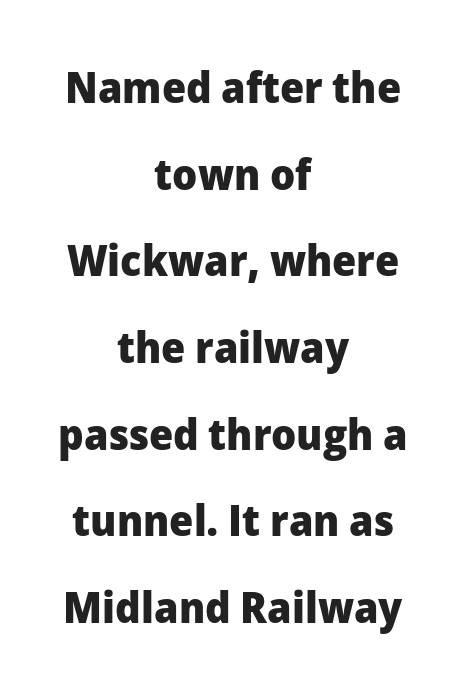
The image shows 44 px heavy sans-serif type, upright; set centered, loose line spacing (1.97x), normal letter spacing, not underlined; low stroke contrast and a medium x-height.
